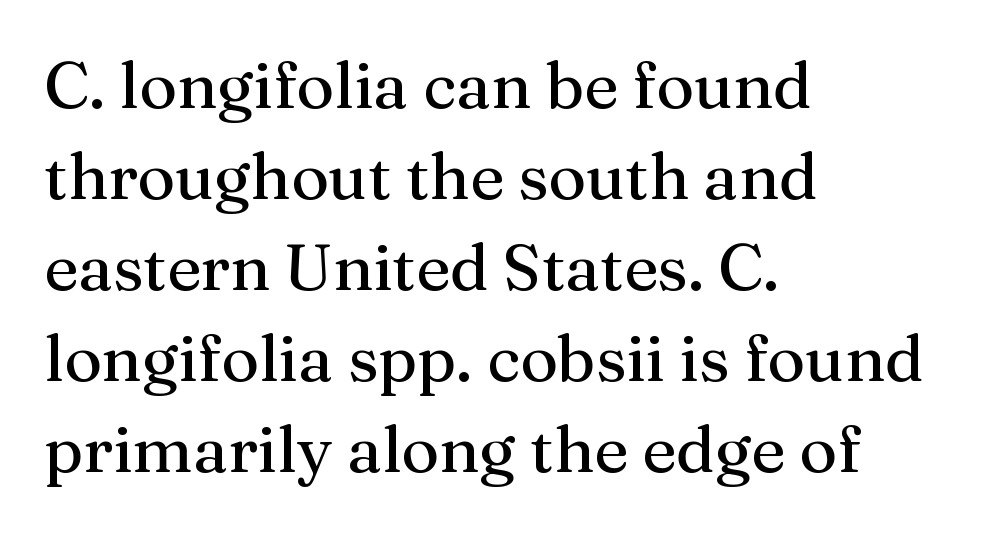
Each line starts at the same left margin while the right side varies. A typesetter would call this zero additional tracking. The rendering uses a moderate line-height, typical for paragraphs. What kind of face is this? One with serifs. Beneath every word, the page is bare.
